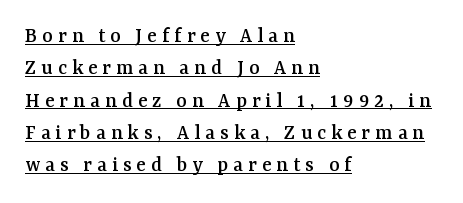
Q: Is the text italic (slanted)? A: No, it is upright.
Q: Is the text underlined? A: Yes.
Q: How is the paragraph aligned? A: Left-aligned.
Q: Is the spacing between letters normal or unusually wide? A: Unusually wide.
Q: Is the spacing between lines tight, normal or loose? A: Normal.
